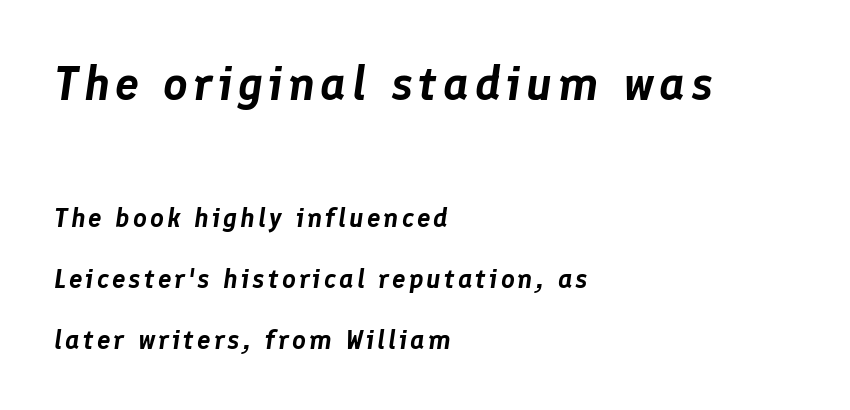
Q: Is the text italic (slanted)? A: Yes, it leans right by about 8 degrees.
Q: Is the text underlined? A: No.
Q: How is the paragraph aligned? A: Left-aligned.
Q: Is the spacing between lines tight, normal or loose? A: Loose.
Q: Which block of text is set in a larger size, the first (top) or the second (bottom)? A: The first (top) one.
Q: Width (condensed, normal, or wide)? A: Normal.
Q: Stroke contrast? A: Low.
Q: x-height? A: Medium.
Q: Monospaced? A: No.
